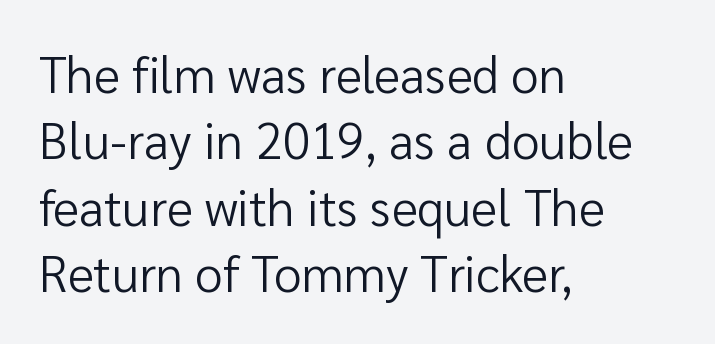
{"serif": "no", "italic": "no", "bold": "no", "weight": "regular", "width": "normal", "stroke_contrast": "low", "x_height": "medium", "monospaced": "no", "underline": "no", "align": "left", "line_spacing": "normal", "line_spacing_ratio": 1.33, "letter_spacing": "normal", "letter_spacing_em": 0.0, "glyph_px": 50}
